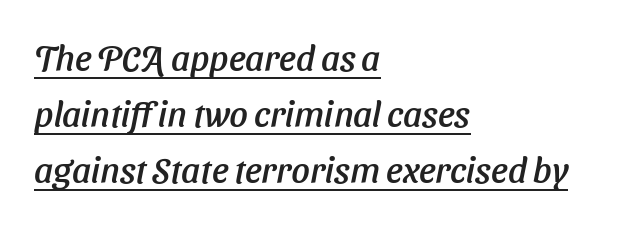
{"width": "normal", "stroke_contrast": "low", "x_height": "medium", "monospaced": "no", "underline": "yes", "align": "left", "line_spacing": "normal", "line_spacing_ratio": 1.56, "letter_spacing": "normal", "letter_spacing_em": 0.0, "glyph_px": 36}
